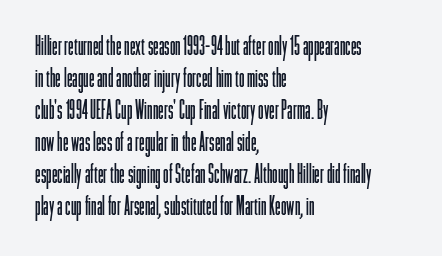
The image shows 25 px text type, upright; set left-aligned, normal line spacing (1.28x), normal letter spacing, not underlined.
